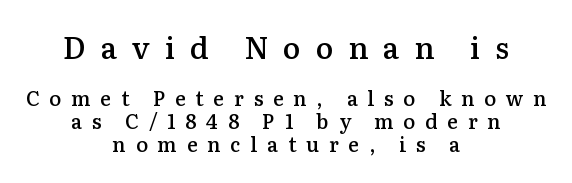
Q: Is the text bold? A: Semi-bold.
Q: Is the text italic (slanted)? A: No, it is upright.
Q: Is the typeface a serif or a sans-serif typeface? A: Serif.
Q: Is the text underlined? A: No.
Q: How is the paragraph aligned? A: Centered.
Q: Is the spacing between letters normal or unusually wide? A: Unusually wide.
Q: Is the spacing between lines tight, normal or loose? A: Tight.
Q: Which block of text is set in a larger size, the first (top) or the second (bottom)? A: The first (top) one.
Q: Width (condensed, normal, or wide)? A: Normal.
Q: Stroke contrast? A: Medium.
Q: x-height? A: Medium.
Q: Monospaced? A: No.
